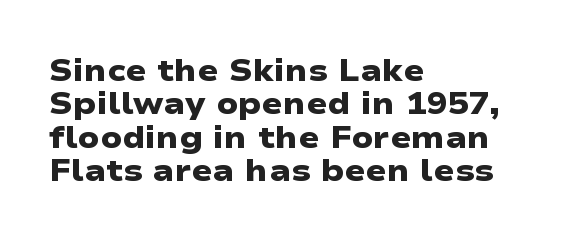
Q: Is the text bold? A: Yes.
Q: Is the typeface a serif or a sans-serif typeface? A: Sans-serif.
Q: Is the text underlined? A: No.
Q: How is the paragraph aligned? A: Left-aligned.
Q: Is the spacing between letters normal or unusually wide? A: Normal.
Q: Is the spacing between lines tight, normal or loose? A: Tight.
Q: Width (condensed, normal, or wide)? A: Wide.
Q: Stroke contrast? A: Low.
Q: x-height? A: Medium.
Q: Monospaced? A: No.
